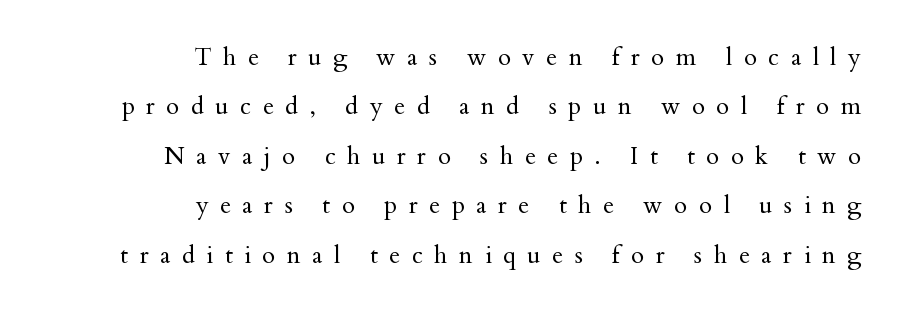
{"italic": "no", "bold": "no", "underline": "no", "align": "right", "line_spacing": "loose", "line_spacing_ratio": 2.06, "letter_spacing": "wide", "letter_spacing_em": 0.48, "glyph_px": 24}
